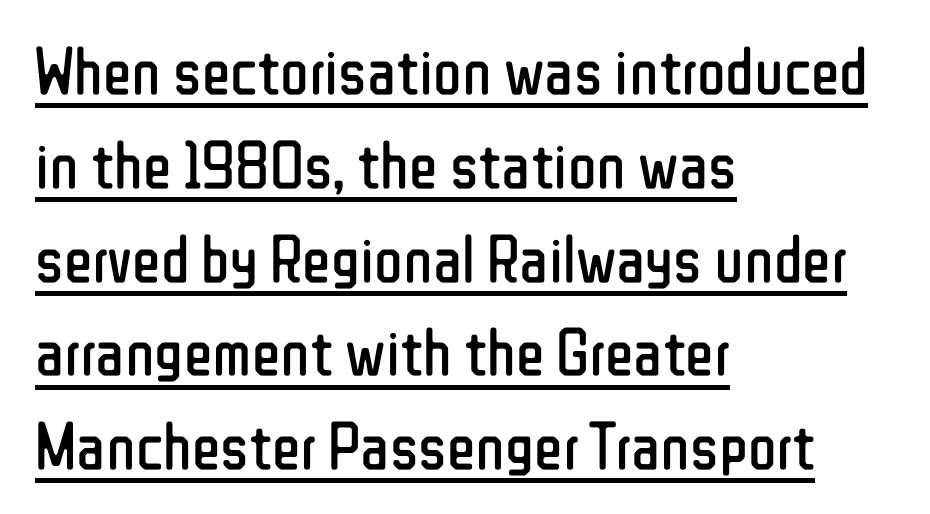
Q: Is the text bold? A: No.
Q: Is the text italic (slanted)? A: No, it is upright.
Q: Is the typeface a serif or a sans-serif typeface? A: Sans-serif.
Q: Is the text underlined? A: Yes.
Q: How is the paragraph aligned? A: Left-aligned.
Q: Is the spacing between letters normal or unusually wide? A: Normal.
Q: Is the spacing between lines tight, normal or loose? A: Normal.
Q: Width (condensed, normal, or wide)? A: Condensed.
Q: Stroke contrast? A: Low.
Q: x-height? A: Medium.
Q: Monospaced? A: No.
